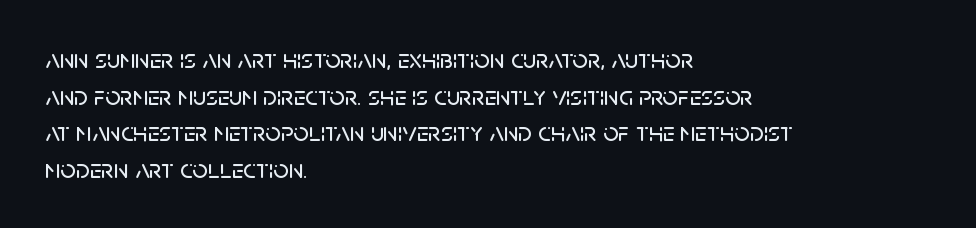
Q: Is the text italic (slanted)? A: No, it is upright.
Q: Is the text underlined? A: No.
Q: How is the paragraph aligned? A: Left-aligned.
Q: Is the spacing between letters normal or unusually wide? A: Normal.
Q: Is the spacing between lines tight, normal or loose? A: Normal.
